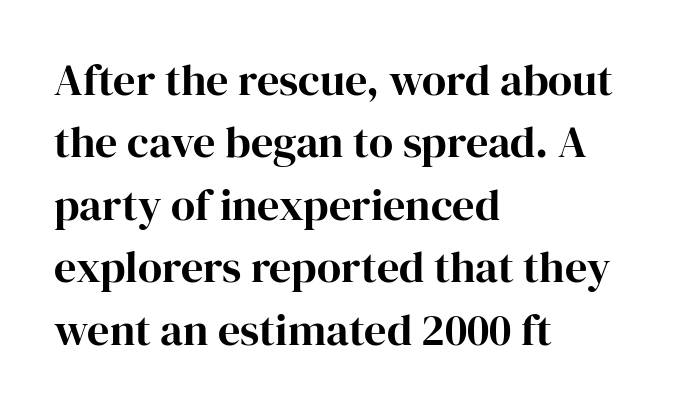
Q: Is the text italic (slanted)? A: No, it is upright.
Q: Is the typeface a serif or a sans-serif typeface? A: Serif.
Q: Is the text underlined? A: No.
Q: How is the paragraph aligned? A: Left-aligned.
Q: Is the spacing between letters normal or unusually wide? A: Normal.
Q: Is the spacing between lines tight, normal or loose? A: Normal.
Q: Width (condensed, normal, or wide)? A: Normal.
Q: Stroke contrast? A: High.
Q: x-height? A: Medium.
Q: Monospaced? A: No.
